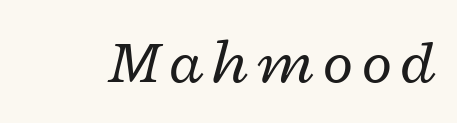
Q: Is the text bold? A: No.
Q: Is the text italic (slanted)? A: Yes, it leans right by about 12 degrees.
Q: Is the text underlined? A: No.
Q: Width (condensed, normal, or wide)? A: Wide.
Q: Stroke contrast? A: Low.
Q: x-height? A: Medium.
Q: Monospaced? A: No.
